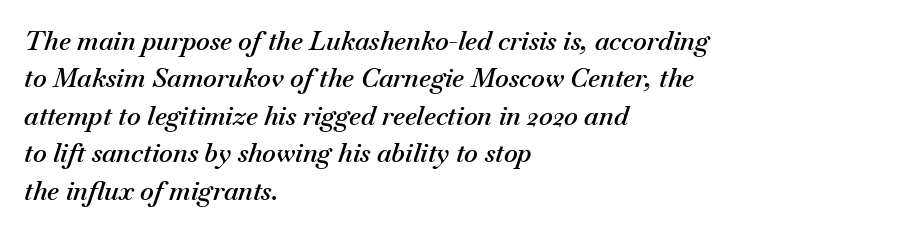
Q: Is the text bold? A: Semi-bold.
Q: Is the text italic (slanted)? A: Yes, it leans right by about 18 degrees.
Q: Is the text underlined? A: No.
Q: How is the paragraph aligned? A: Left-aligned.
Q: Is the spacing between letters normal or unusually wide? A: Normal.
Q: Is the spacing between lines tight, normal or loose? A: Normal.
